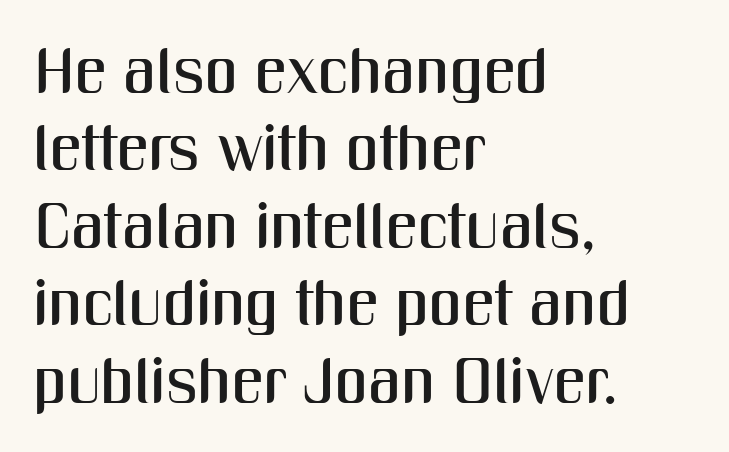
{"serif": "no", "italic": "no", "width": "condensed", "stroke_contrast": "medium", "x_height": "medium", "monospaced": "no", "underline": "no", "align": "left", "line_spacing_ratio": 1.21, "letter_spacing": "normal", "letter_spacing_em": 0.0, "glyph_px": 64}
